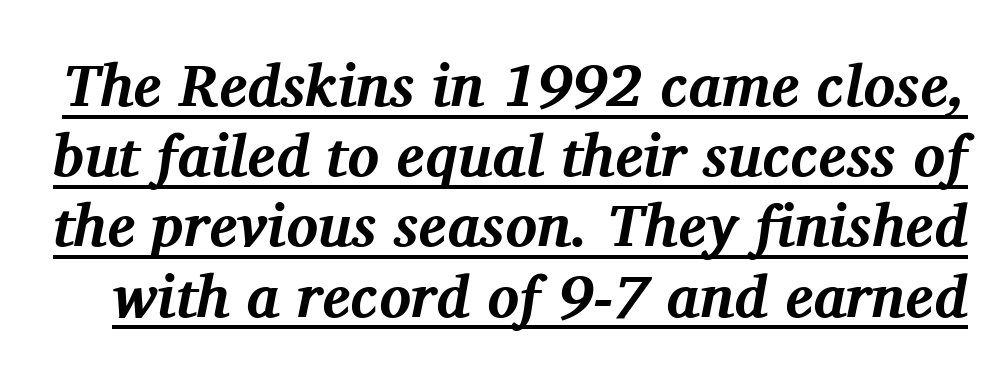
Q: Is the text bold? A: Yes.
Q: Is the text italic (slanted)? A: Yes, it leans right by about 11 degrees.
Q: Is the typeface a serif or a sans-serif typeface? A: Serif.
Q: Is the text underlined? A: Yes.
Q: Is the spacing between letters normal or unusually wide? A: Normal.
Q: Width (condensed, normal, or wide)? A: Normal.
Q: Stroke contrast? A: Medium.
Q: x-height? A: Medium.
Q: Monospaced? A: No.
